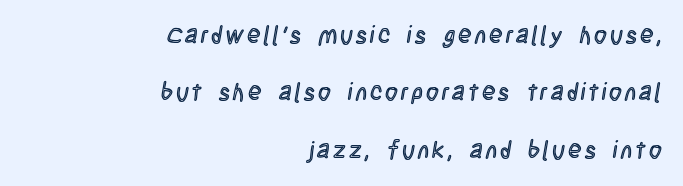
Q: Is the text italic (slanted)? A: Yes.
Q: Is the text underlined? A: No.
Q: How is the paragraph aligned? A: Right-aligned.
Q: Is the spacing between lines tight, normal or loose? A: Loose.
